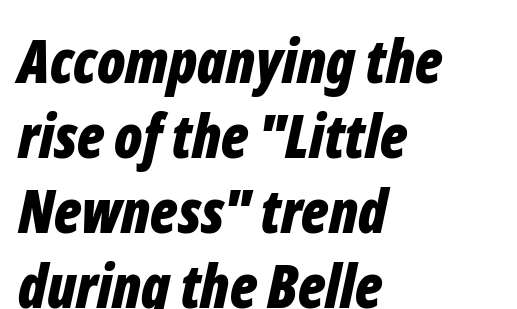
The image shows 60 px bold, condensed type, italic (leaning right); set left-aligned, normal line spacing (1.25x), normal letter spacing, not underlined; low stroke contrast and a medium x-height.
